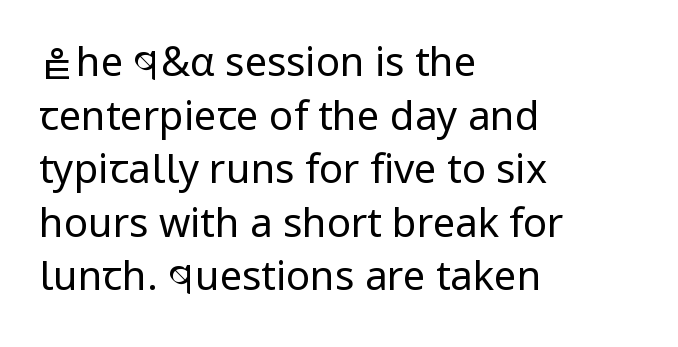
{"serif": "no", "italic": "no", "bold": "no", "weight": "regular", "width": "normal", "stroke_contrast": "low", "x_height": "medium", "monospaced": "no", "underline": "no", "align": "left", "line_spacing": "normal", "line_spacing_ratio": 1.34, "letter_spacing": "normal", "letter_spacing_em": 0.0, "glyph_px": 40}
